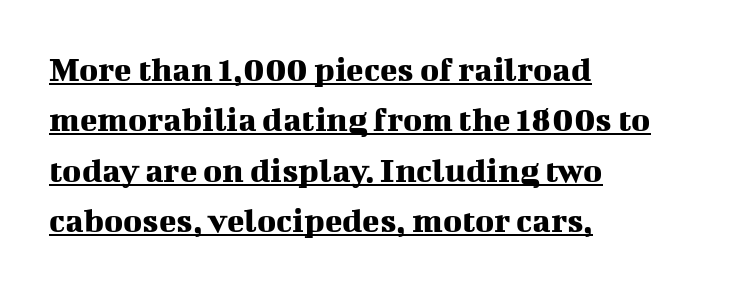
{"serif": "yes", "italic": "no", "width": "normal", "stroke_contrast": "medium", "x_height": "medium", "monospaced": "no", "underline": "yes", "align": "left", "line_spacing": "normal", "line_spacing_ratio": 1.4, "letter_spacing": "normal", "letter_spacing_em": 0.0, "glyph_px": 36}
